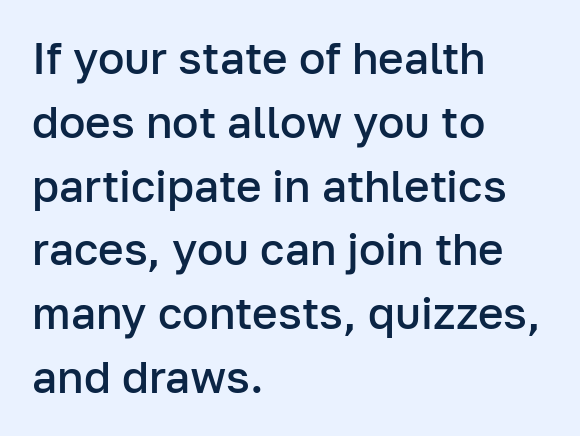
The image shows 44 px semibold sans-serif type, upright; set left-aligned, normal line spacing (1.45x), normal letter spacing, not underlined; low stroke contrast and a medium x-height.
